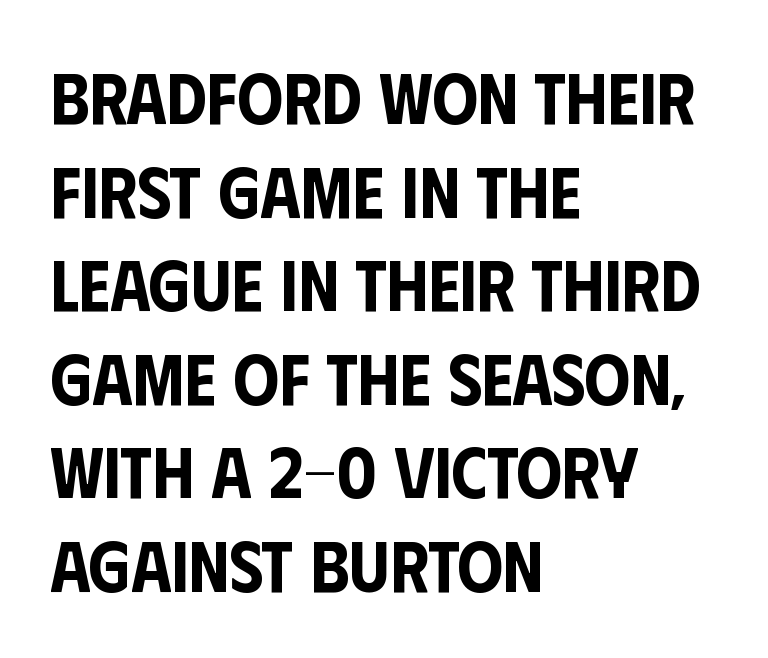
{"serif": "no", "italic": "no", "width": "condensed", "stroke_contrast": "low", "x_height": "large", "monospaced": "no", "underline": "no", "align": "left", "line_spacing": "normal", "line_spacing_ratio": 1.3, "letter_spacing": "normal", "letter_spacing_em": 0.0, "glyph_px": 72}
